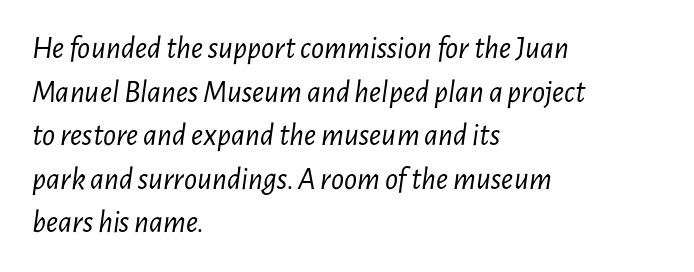
Q: Is the text bold? A: No.
Q: Is the text italic (slanted)? A: Yes, it leans right by about 7 degrees.
Q: Is the text underlined? A: No.
Q: How is the paragraph aligned? A: Left-aligned.
Q: Is the spacing between letters normal or unusually wide? A: Normal.
Q: Is the spacing between lines tight, normal or loose? A: Normal.
Q: Width (condensed, normal, or wide)? A: Condensed.
Q: Stroke contrast? A: Low.
Q: x-height? A: Medium.
Q: Monospaced? A: No.
